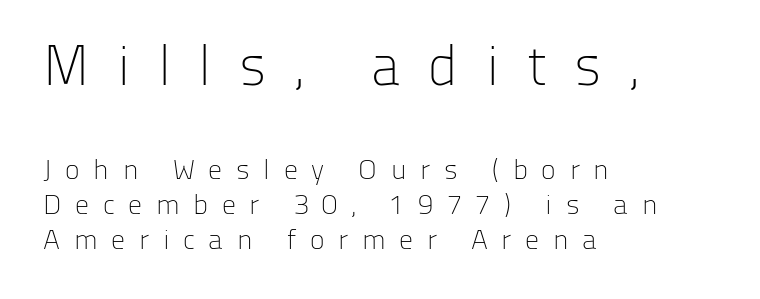
The more generous point size was reserved for the upper chunk. You could not count columns in this text — the font is proportionally spaced. Regarding leading, the lines here are spaced in the standard way. No heavy texture on the line: the type isn't bold. Letterform terminals end flat and unadorned throughout the passage.
